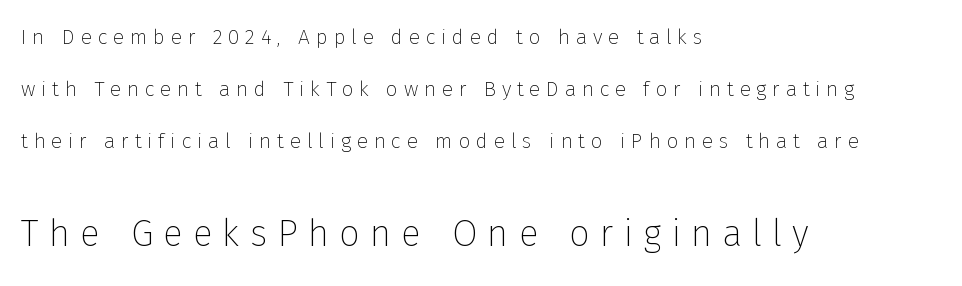
Display-style spreading of the glyphs; the letterfit is very open. A classic flush-left, rag-right setting is used for this passage. No feet cap the strokes, marking this as sans-serif type. Varying glyph widths throughout — classic text-font behaviour. The letters in the lower block stand taller than those in the block above. On a weight scale, this lands at 450 or below.
